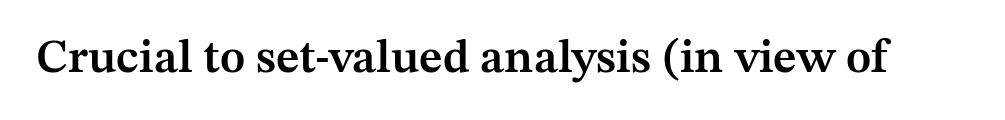
Q: Is the text bold? A: Semi-bold.
Q: Is the text italic (slanted)? A: No, it is upright.
Q: Is the typeface a serif or a sans-serif typeface? A: Serif.
Q: Is the text underlined? A: No.
Q: Is the spacing between letters normal or unusually wide? A: Normal.
Q: Width (condensed, normal, or wide)? A: Normal.
Q: Stroke contrast? A: Medium.
Q: x-height? A: Medium.
Q: Monospaced? A: No.
